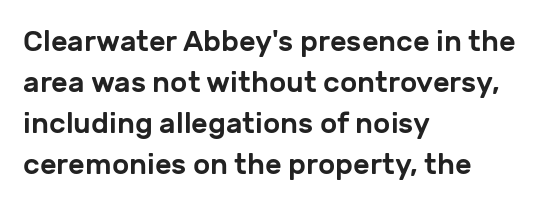
The image shows 29 px sans-serif type, upright; set left-aligned, normal line spacing (1.41x), normal letter spacing, not underlined; low stroke contrast and a medium x-height.
